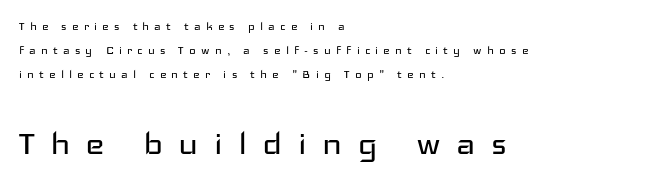
{"serif": "no", "italic": "no", "bold": "no", "weight": "regular", "width": "wide", "stroke_contrast": "low", "x_height": "medium", "monospaced": "no", "underline": "no", "align": "left", "line_spacing": "normal", "line_spacing_ratio": 1.7, "letter_spacing": "wide", "letter_spacing_em": 0.37, "larger_block": "second", "size_ratio": 2.93, "glyph_px": 41}
